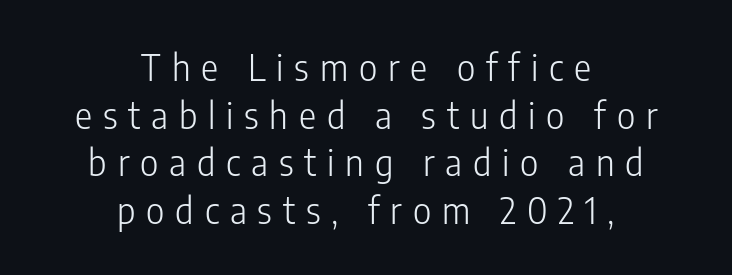
{"serif": "no", "italic": "no", "bold": "no", "weight": "light", "width": "condensed", "stroke_contrast": "low", "x_height": "medium", "monospaced": "no", "underline": "no", "align": "center", "line_spacing": "normal", "line_spacing_ratio": 1.32, "letter_spacing": "wide", "letter_spacing_em": 0.3, "glyph_px": 36}
